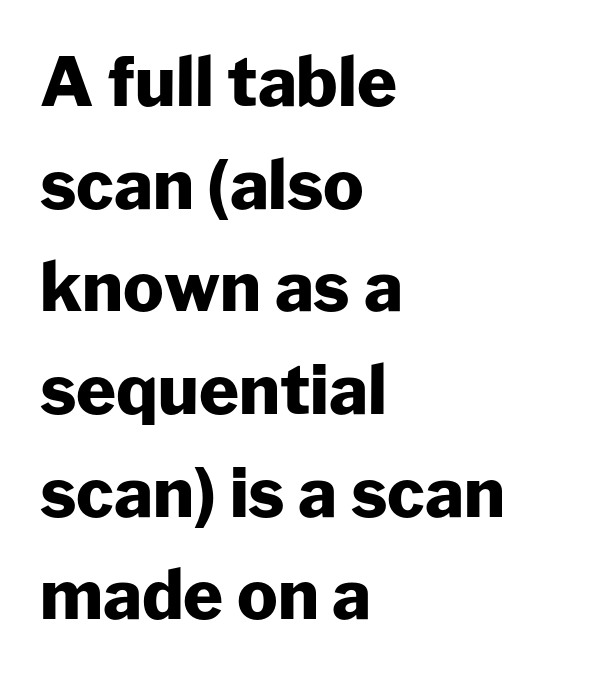
The image shows 68 px heavy sans-serif type, upright; set left-aligned, normal line spacing (1.51x), normal letter spacing, not underlined; low stroke contrast and a medium x-height.
